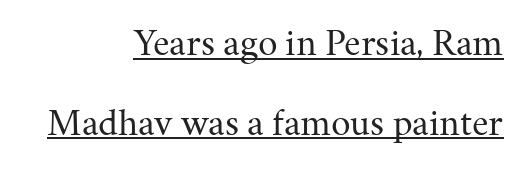
Q: Is the text bold? A: No.
Q: Is the text italic (slanted)? A: No, it is upright.
Q: Is the typeface a serif or a sans-serif typeface? A: Serif.
Q: Is the text underlined? A: Yes.
Q: How is the paragraph aligned? A: Right-aligned.
Q: Is the spacing between letters normal or unusually wide? A: Normal.
Q: Is the spacing between lines tight, normal or loose? A: Loose.
Q: Width (condensed, normal, or wide)? A: Normal.
Q: Stroke contrast? A: Medium.
Q: x-height? A: Medium.
Q: Monospaced? A: No.
